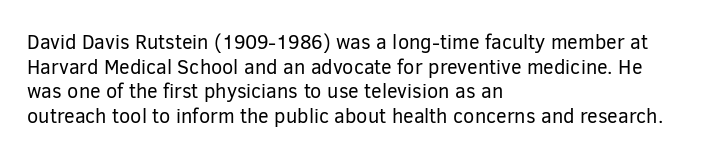
Casual observation: everything's shoved over to the left. This is not heavy type; no bold has been used. Italic? Not at all — the glyphs are vertical. The space beneath each line is pristine and unruled. No extra tracking has been applied to these lines.
